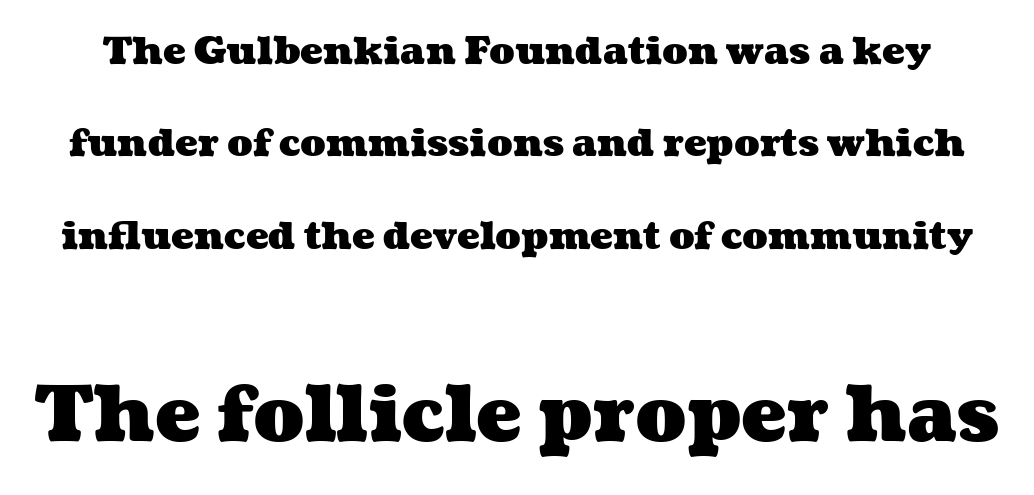
Q: Is the text bold? A: Yes.
Q: Is the text underlined? A: No.
Q: Is the spacing between letters normal or unusually wide? A: Normal.
Q: Is the spacing between lines tight, normal or loose? A: Loose.
Q: Which block of text is set in a larger size, the first (top) or the second (bottom)? A: The second (bottom) one.
Q: Width (condensed, normal, or wide)? A: Wide.
Q: Stroke contrast? A: Medium.
Q: x-height? A: Medium.
Q: Monospaced? A: No.
